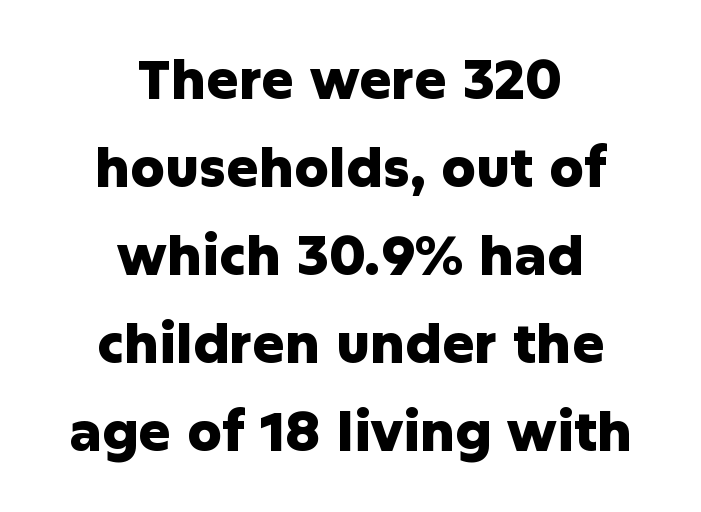
Serifs: no, the terminals of the letterforms are clean. These lines sit exactly where default settings would place them. Is there any slant? The stems are plumb. In terms of letterspacing, this is plain default setting.
